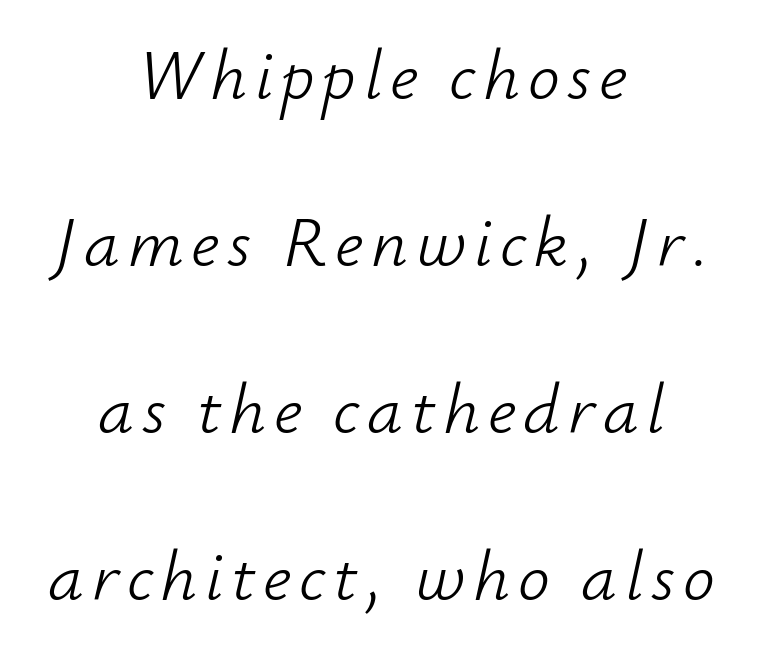
{"italic": "yes", "lean": "right", "slant_degrees": 12, "bold": "no", "weight": "light", "width": "normal", "stroke_contrast": "low", "x_height": "small", "monospaced": "no", "underline": "no", "align": "center", "line_spacing": "loose", "line_spacing_ratio": 2.35, "glyph_px": 71}
